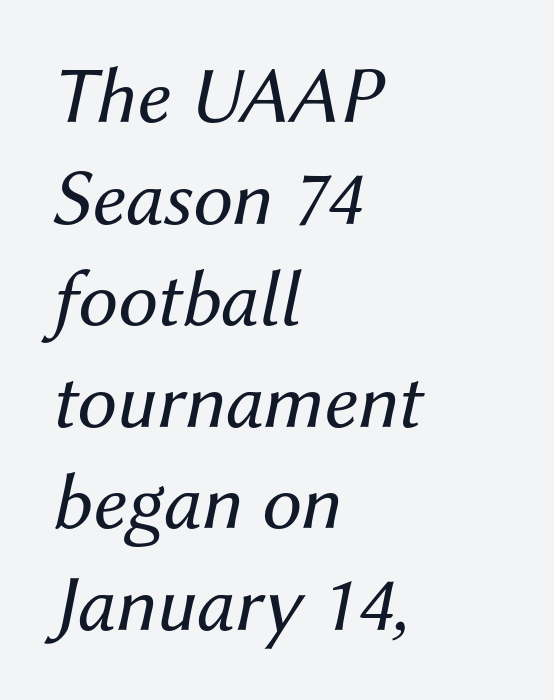
{"italic": "yes", "lean": "right", "slant_degrees": 12, "bold": "no", "weight": "regular", "width": "normal", "stroke_contrast": "medium", "x_height": "medium", "monospaced": "no", "underline": "no", "align": "left", "line_spacing": "normal", "line_spacing_ratio": 1.27, "letter_spacing": "normal", "letter_spacing_em": 0.0, "glyph_px": 80}
